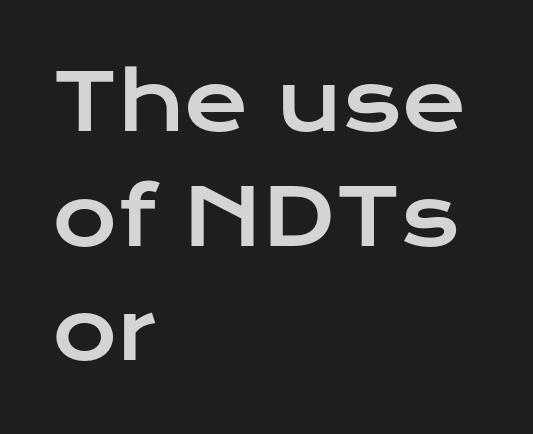
The image shows 79 px wide sans-serif type, upright; set left-aligned, normal line spacing (1.45x), normal letter spacing, not underlined; low stroke contrast and a medium x-height.
